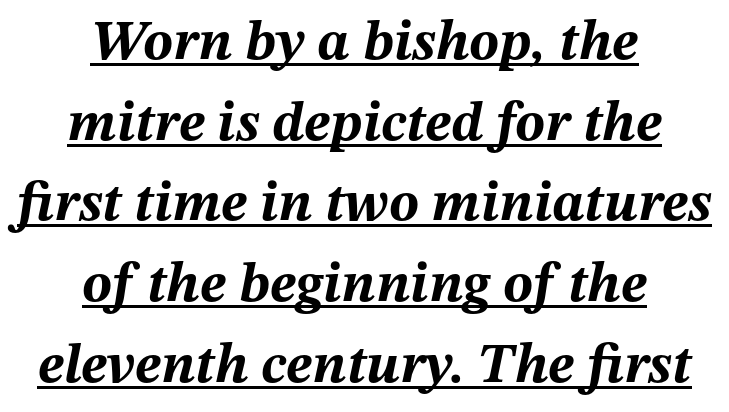
The image shows 56 px bold type, italic (leaning right); set centered, normal line spacing (1.44x), normal letter spacing, underlined; medium stroke contrast and a medium x-height.
